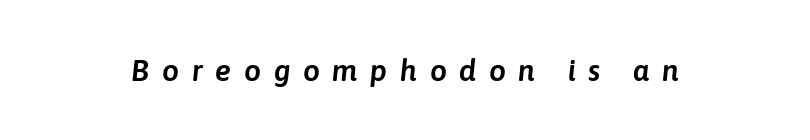
{"italic": "yes", "lean": "right", "slant_degrees": 6, "width": "normal", "stroke_contrast": "low", "x_height": "medium", "monospaced": "no", "underline": "no", "letter_spacing": "wide", "letter_spacing_em": 0.42, "glyph_px": 30}
